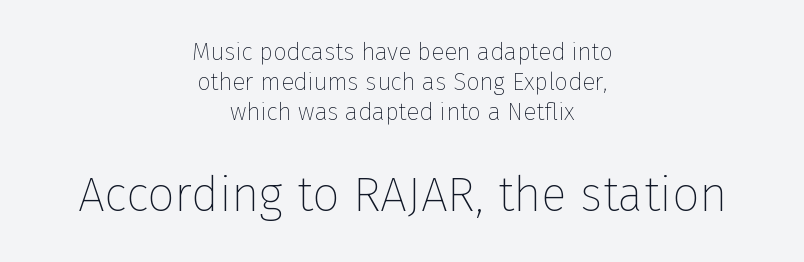
Q: Is the text bold? A: No.
Q: Is the text italic (slanted)? A: No, it is upright.
Q: Is the typeface a serif or a sans-serif typeface? A: Sans-serif.
Q: Is the text underlined? A: No.
Q: How is the paragraph aligned? A: Centered.
Q: Is the spacing between letters normal or unusually wide? A: Normal.
Q: Is the spacing between lines tight, normal or loose? A: Normal.
Q: Which block of text is set in a larger size, the first (top) or the second (bottom)? A: The second (bottom) one.
Q: Width (condensed, normal, or wide)? A: Normal.
Q: Stroke contrast? A: Low.
Q: x-height? A: Medium.
Q: Monospaced? A: No.
